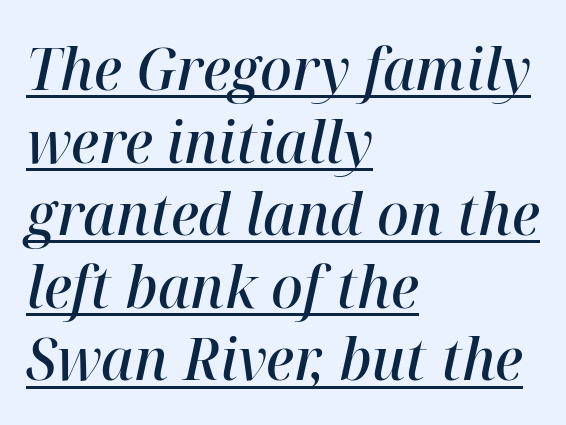
Q: Is the text bold? A: Semi-bold.
Q: Is the text italic (slanted)? A: Yes, it leans right by about 12 degrees.
Q: Is the text underlined? A: Yes.
Q: How is the paragraph aligned? A: Left-aligned.
Q: Is the spacing between letters normal or unusually wide? A: Normal.
Q: Width (condensed, normal, or wide)? A: Normal.
Q: Stroke contrast? A: High.
Q: x-height? A: Medium.
Q: Monospaced? A: No.
